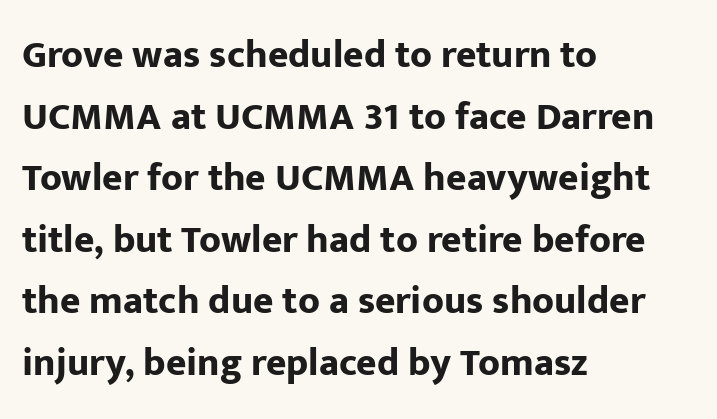
In terms of letterspacing, this is plain default setting. These lines are composed in type without serifs. Normally led — the rows are evenly, conventionally spaced. The face used here has the dense, thick strokes of a bold.
